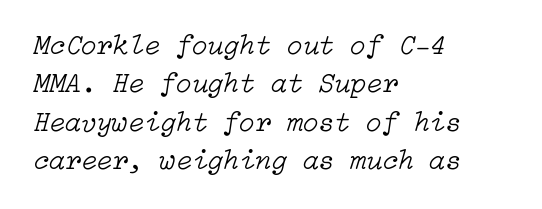
{"italic": "yes", "lean": "right", "slant_degrees": 15, "bold": "no", "weight": "light", "width": "normal", "stroke_contrast": "low", "x_height": "medium", "underline": "no", "align": "left", "line_spacing": "normal", "line_spacing_ratio": 1.32, "letter_spacing": "normal", "letter_spacing_em": 0.0, "glyph_px": 29}
